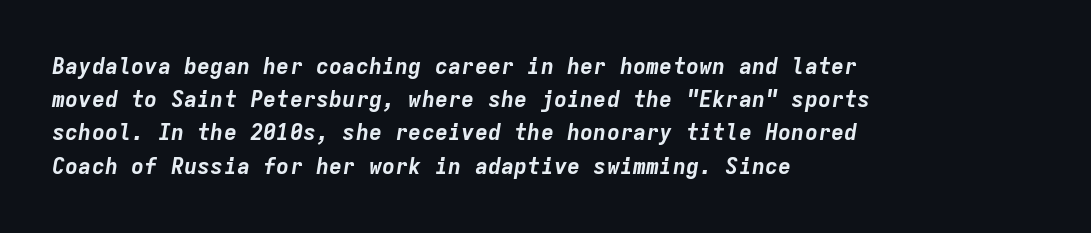
{"italic": "yes", "lean": "right", "slant_degrees": 9, "bold": "yes", "underline": "no", "align": "left", "line_spacing": "normal", "line_spacing_ratio": 1.51, "letter_spacing": "normal", "letter_spacing_em": 0.0, "glyph_px": 22}
